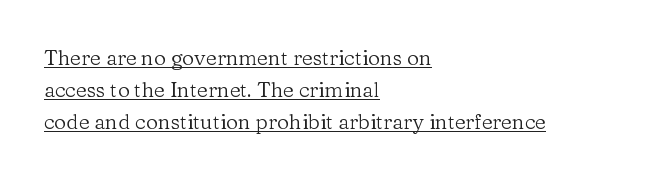
{"italic": "no", "bold": "no", "underline": "yes", "align": "left", "line_spacing": "normal", "line_spacing_ratio": 1.52, "letter_spacing": "normal", "letter_spacing_em": 0.0, "glyph_px": 21}
